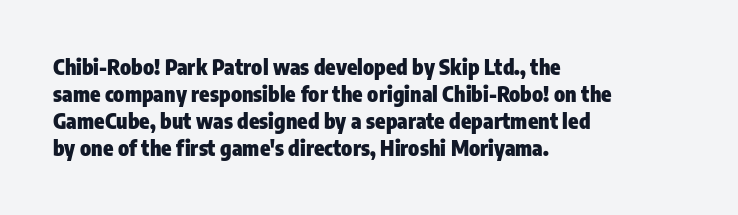
Q: Is the text bold? A: Yes.
Q: Is the text italic (slanted)? A: No, it is upright.
Q: Is the text underlined? A: No.
Q: How is the paragraph aligned? A: Left-aligned.
Q: Is the spacing between letters normal or unusually wide? A: Normal.
Q: Is the spacing between lines tight, normal or loose? A: Normal.
